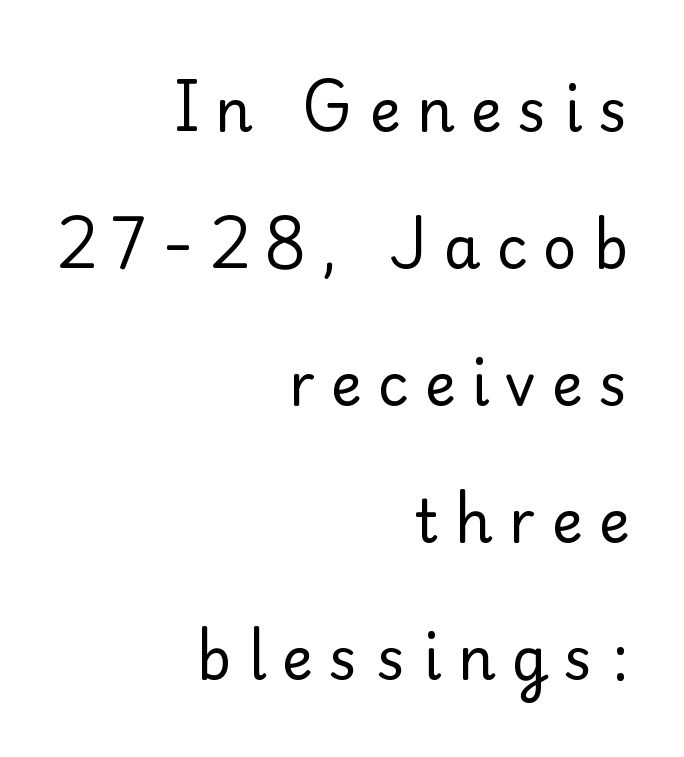
The axis of the letterforms is exactly vertical. You could only call the tracking loose — the letters float apart. Is this a fixed-width face? No — the glyphs have proportional, varying widths. Vertically, the passage feels expansive, rows floating well apart.
